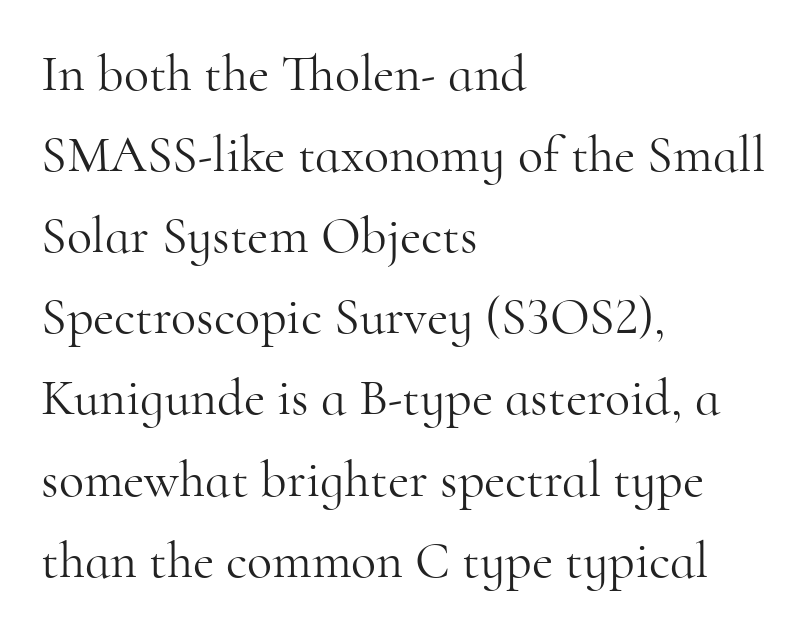
The image shows 52 px light serif type, upright; set left-aligned, normal line spacing (1.56x), normal letter spacing, not underlined; high stroke contrast and a small x-height.
